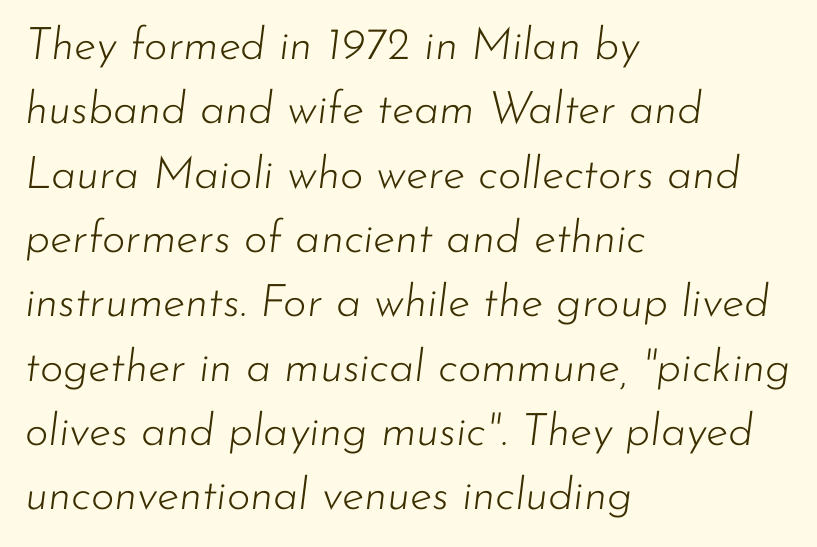
The image shows 45 px light type, italic (leaning right); set left-aligned, normal line spacing (1.43x), normal letter spacing, not underlined; low stroke contrast and a small x-height.
